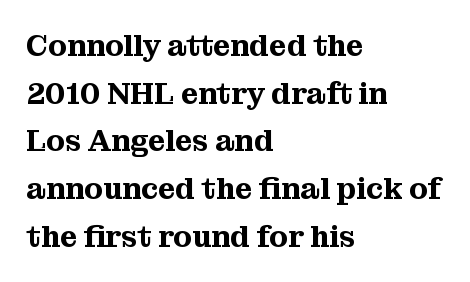
Q: Is the text italic (slanted)? A: No, it is upright.
Q: Is the typeface a serif or a sans-serif typeface? A: Serif.
Q: Is the text underlined? A: No.
Q: How is the paragraph aligned? A: Left-aligned.
Q: Is the spacing between letters normal or unusually wide? A: Normal.
Q: Is the spacing between lines tight, normal or loose? A: Normal.
Q: Width (condensed, normal, or wide)? A: Normal.
Q: Stroke contrast? A: Medium.
Q: x-height? A: Medium.
Q: Monospaced? A: No.
